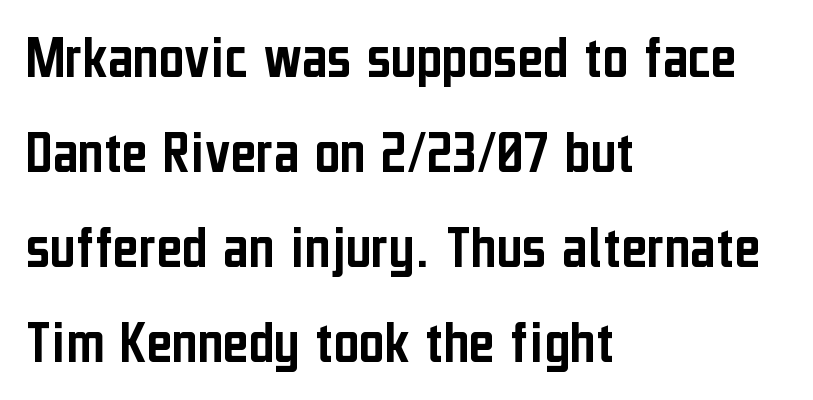
The image shows 62 px condensed sans-serif type, upright; set left-aligned, normal line spacing (1.53x), normal letter spacing, not underlined; low stroke contrast and a medium x-height.
